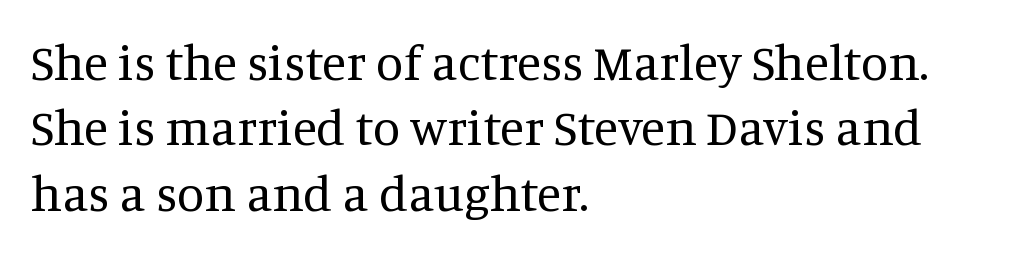
The image shows 50 px regular-weight serif type, upright; set left-aligned, normal line spacing (1.31x), normal letter spacing, not underlined; medium stroke contrast and a large x-height.
